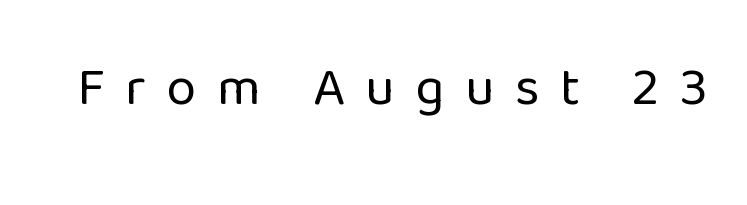
Q: Is the text bold? A: No.
Q: Is the text italic (slanted)? A: No, it is upright.
Q: Is the typeface a serif or a sans-serif typeface? A: Sans-serif.
Q: Is the text underlined? A: No.
Q: Is the spacing between letters normal or unusually wide? A: Unusually wide.
Q: Width (condensed, normal, or wide)? A: Normal.
Q: Stroke contrast? A: Low.
Q: x-height? A: Medium.
Q: Monospaced? A: No.
